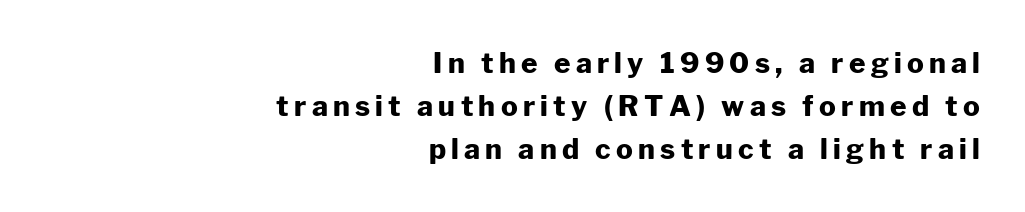
Each line ends at the same right margin while the left side varies. I'd describe the lettering as bold — thick and assertive. The string is rendered with underlining switched off. Rendered with straight, roman letterforms. The rows are spaced the way most documents space them.
